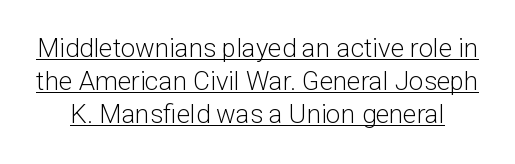
Q: Is the text bold? A: No.
Q: Is the text italic (slanted)? A: No, it is upright.
Q: Is the text underlined? A: Yes.
Q: Is the spacing between letters normal or unusually wide? A: Normal.
Q: Is the spacing between lines tight, normal or loose? A: Normal.
